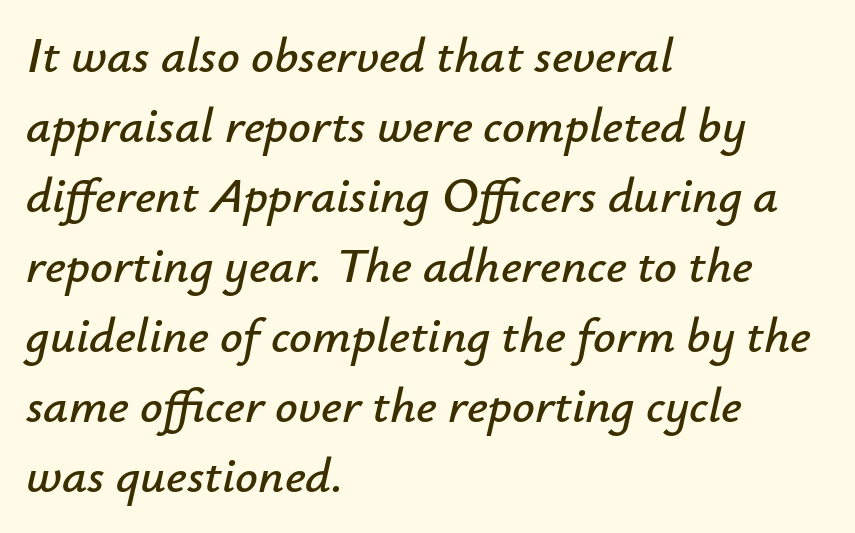
Spacing between characters is what you'd get straight out of the box. Horizontally, the lines are justified to the leading edge only. A typesetter would call this proportional, since set widths differ per character. The text carries the slant typical of an italic or oblique font.
